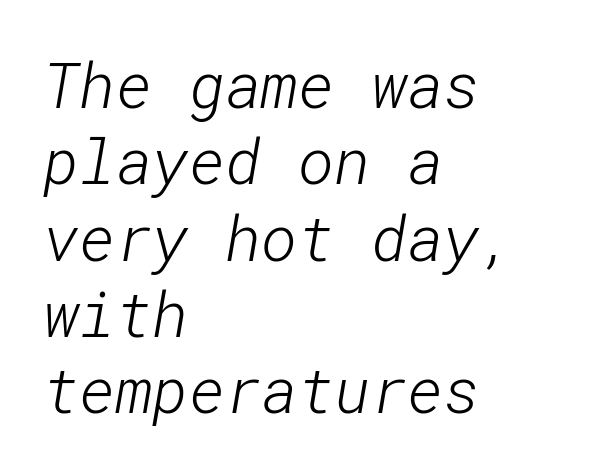
The image shows 62 px light sans-serif type; set left-aligned, line spacing 1.23x, normal letter spacing, not underlined; low stroke contrast and a medium x-height.
